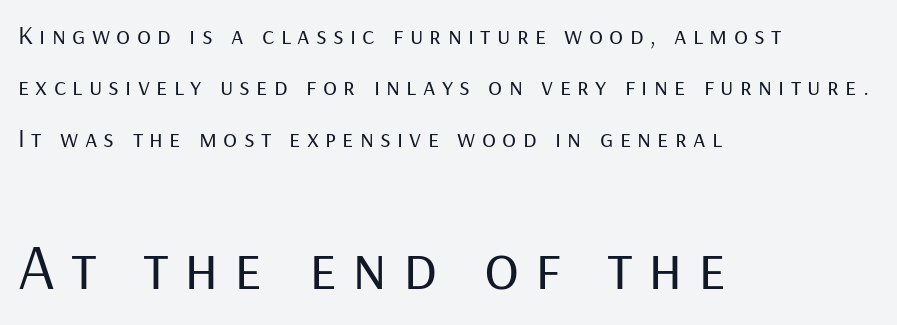
The image shows 65 px regular-weight sans-serif type, upright; set left-aligned, loose line spacing (1.98x), unusually wide letter spacing (+0.24 em), not underlined; the second (bottom) block is 2.5x larger; low stroke contrast and a medium x-height.
